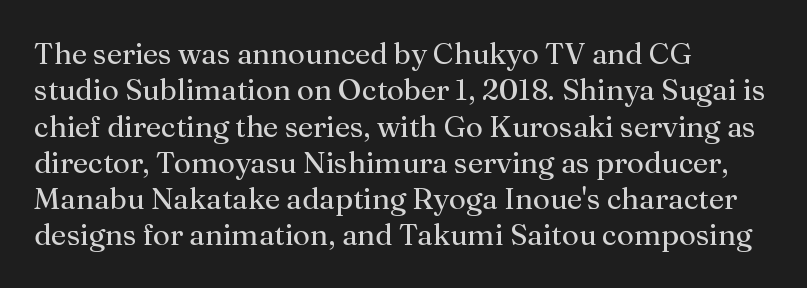
Short note: letters normally spaced. Just letters on the line, the space beneath them empty. The typesetting does not lean heavy: it is not bold. Short and long lines alike share a common starting point at left. Style check: upright. To sum up the face: it has serifs.
